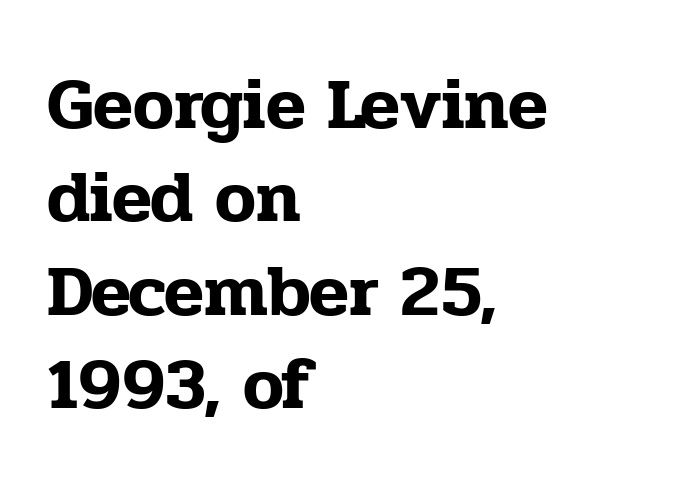
The image shows 73 px serif type, upright; set left-aligned, normal line spacing (1.28x), normal letter spacing, not underlined; low stroke contrast and a medium x-height.
